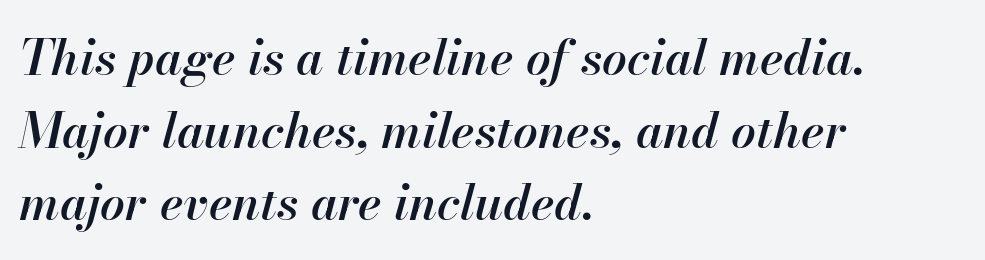
Q: Is the text bold? A: Semi-bold.
Q: Is the text italic (slanted)? A: Yes, it leans right by about 13 degrees.
Q: Is the text underlined? A: No.
Q: How is the paragraph aligned? A: Left-aligned.
Q: Is the spacing between letters normal or unusually wide? A: Normal.
Q: Is the spacing between lines tight, normal or loose? A: Normal.
Q: Width (condensed, normal, or wide)? A: Normal.
Q: Stroke contrast? A: High.
Q: x-height? A: Small.
Q: Monospaced? A: No.
